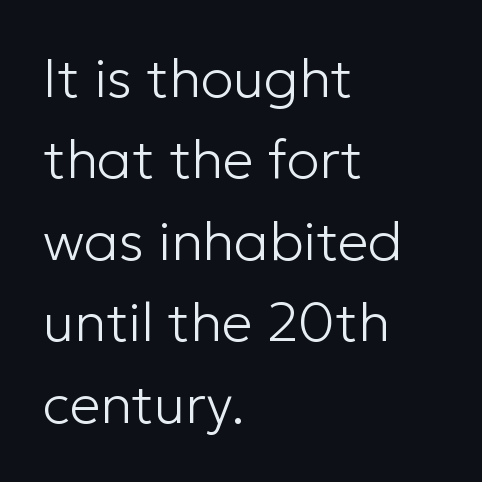
Unlike a traditional serif, this face leaves its strokes unadorned. Line beginnings align vertically; line endings do not. Here the designer chose a conventional face with non-uniform glyph widths. The foot of each line stays bare and open. Vertical stems look standard width or narrower in stroke. Observe the ordinary spacing: letters are neighbours, not strangers.
